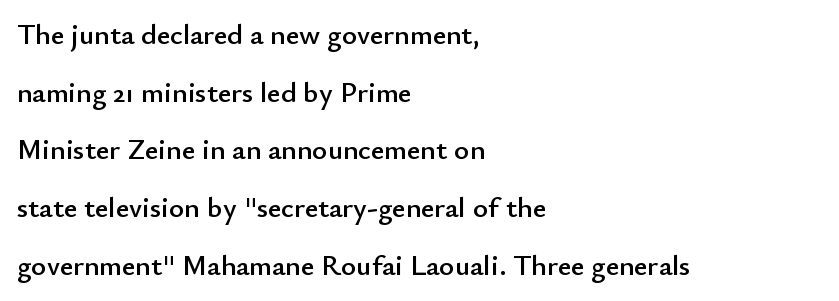
{"serif": "no", "italic": "no", "width": "normal", "stroke_contrast": "low", "x_height": "small", "monospaced": "no", "underline": "no", "align": "left", "line_spacing": "loose", "line_spacing_ratio": 1.99, "letter_spacing": "normal", "letter_spacing_em": 0.0, "glyph_px": 29}
